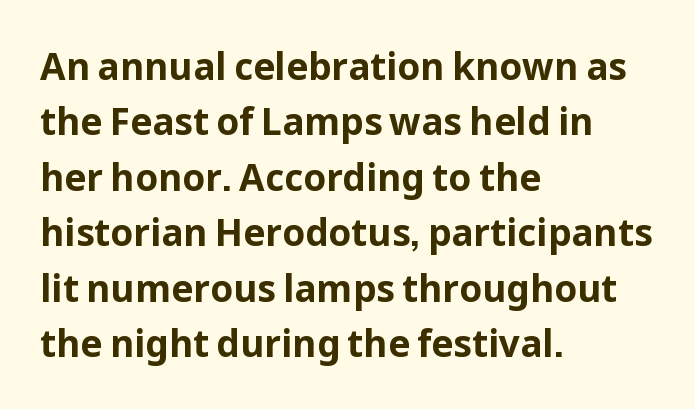
The type sits square on the baseline with zero lean. Here the designer chose a conventional face with non-uniform glyph widths. A student would call this left alignment; a typographer would say flush left, rag right. Each letter's strokes conclude bluntly, with no projecting serifs.
